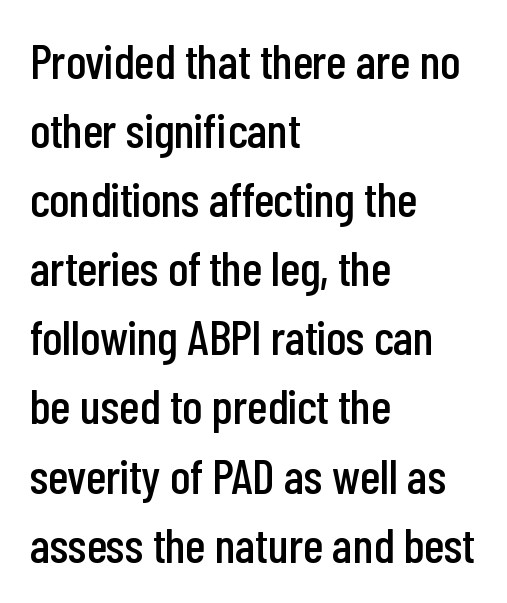
The image shows 49 px condensed sans-serif type, upright; set left-aligned, normal line spacing (1.41x), normal letter spacing, not underlined; low stroke contrast and a medium x-height.
